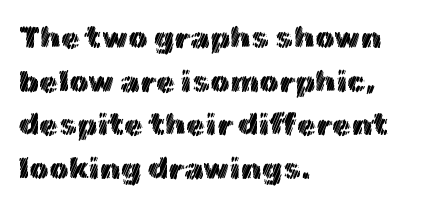
Does the leading feel generous? No, just average. Notice how the passage keeps a crisp vertical edge on the left only. Words float on clear page, feet unadorned. Every stem runs plumb, perpendicular to the baseline. Does extra space separate the letters? No, they use regular spacing. The passage shown is typed in a proportional face where columns would drift.
